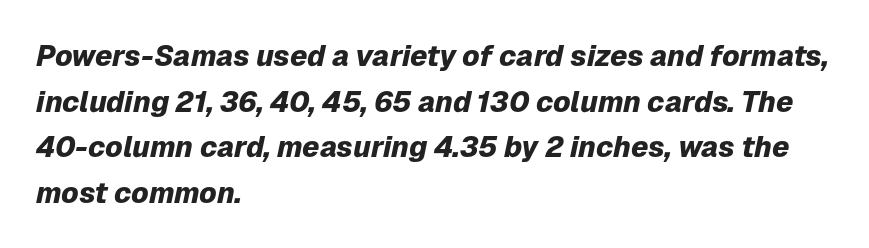
Q: Is the text bold? A: Yes.
Q: Is the text italic (slanted)? A: Yes, it leans right by about 12 degrees.
Q: Is the text underlined? A: No.
Q: How is the paragraph aligned? A: Left-aligned.
Q: Is the spacing between letters normal or unusually wide? A: Normal.
Q: Is the spacing between lines tight, normal or loose? A: Normal.
Q: Width (condensed, normal, or wide)? A: Normal.
Q: Stroke contrast? A: Low.
Q: x-height? A: Medium.
Q: Monospaced? A: No.
